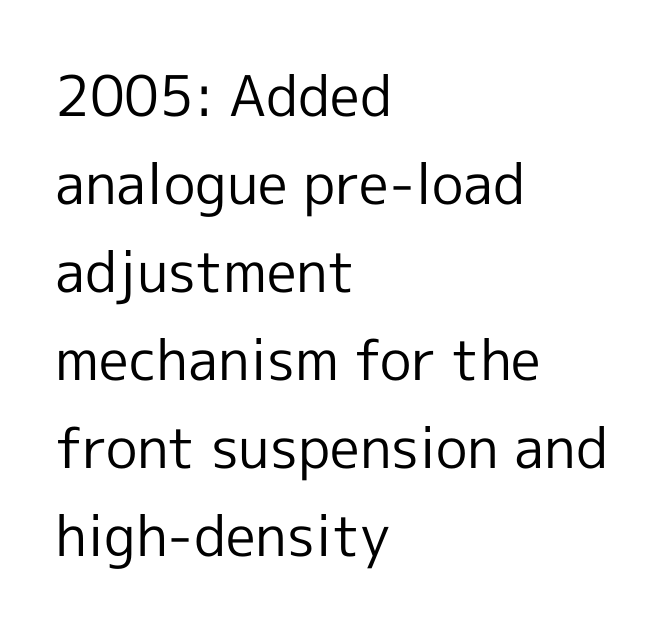
The image shows 56 px regular-weight sans-serif type, upright; set left-aligned, normal line spacing (1.57x), normal letter spacing, not underlined; a medium x-height.
